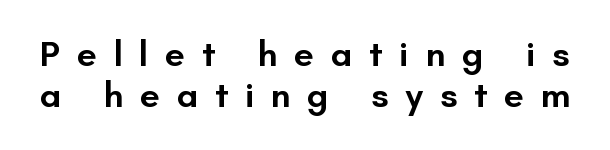
Q: Is the text bold? A: Semi-bold.
Q: Is the text italic (slanted)? A: No, it is upright.
Q: Is the typeface a serif or a sans-serif typeface? A: Sans-serif.
Q: Is the text underlined? A: No.
Q: Is the spacing between letters normal or unusually wide? A: Unusually wide.
Q: Is the spacing between lines tight, normal or loose? A: Tight.
Q: Width (condensed, normal, or wide)? A: Normal.
Q: Stroke contrast? A: Low.
Q: x-height? A: Small.
Q: Monospaced? A: No.
